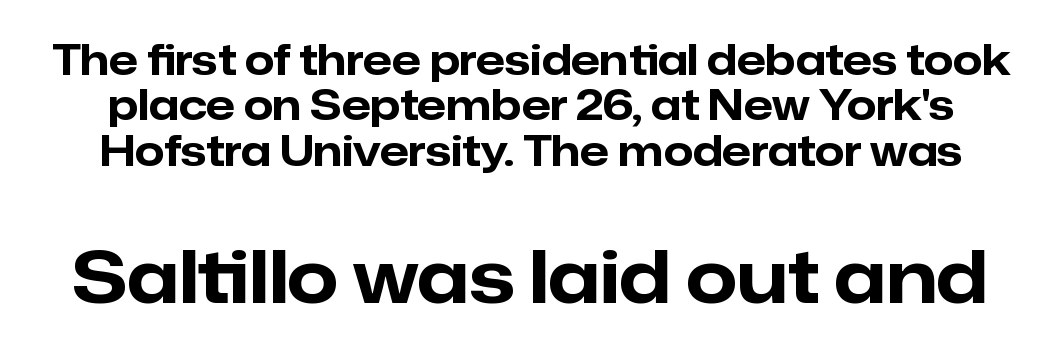
The image shows 73 px bold sans-serif type, upright; set tight line spacing (1.08x), normal letter spacing, not underlined; the second (bottom) block is 1.74x larger; low stroke contrast and a medium x-height.
